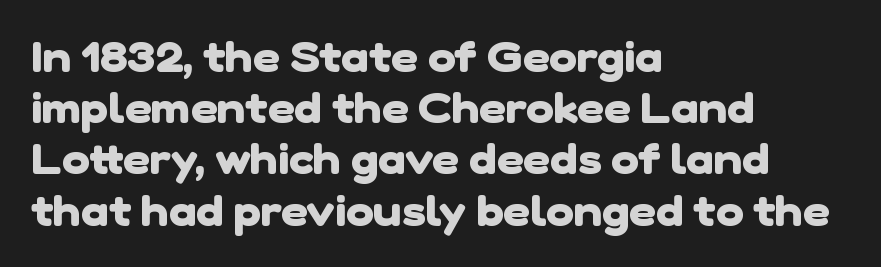
The image shows 42 px heavy sans-serif type; set left-aligned, line spacing 1.22x, normal letter spacing, not underlined; low stroke contrast and a medium x-height.
